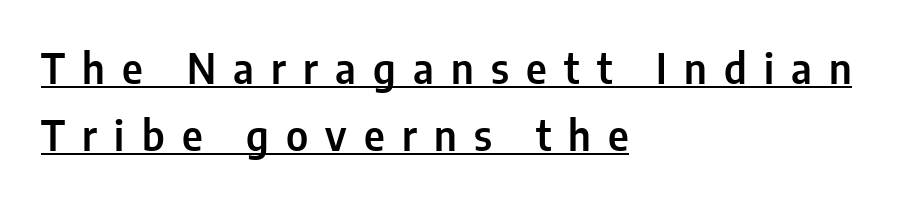
The image shows 41 px condensed sans-serif type, upright; set left-aligned, normal line spacing (1.64x), unusually wide letter spacing (+0.42 em), underlined; low stroke contrast and a medium x-height.
